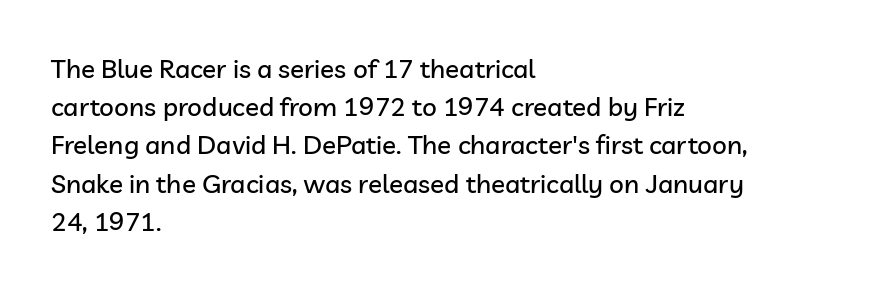
{"italic": "no", "underline": "no", "align": "left", "line_spacing": "normal", "line_spacing_ratio": 1.47, "letter_spacing": "normal", "letter_spacing_em": 0.0, "glyph_px": 26}
